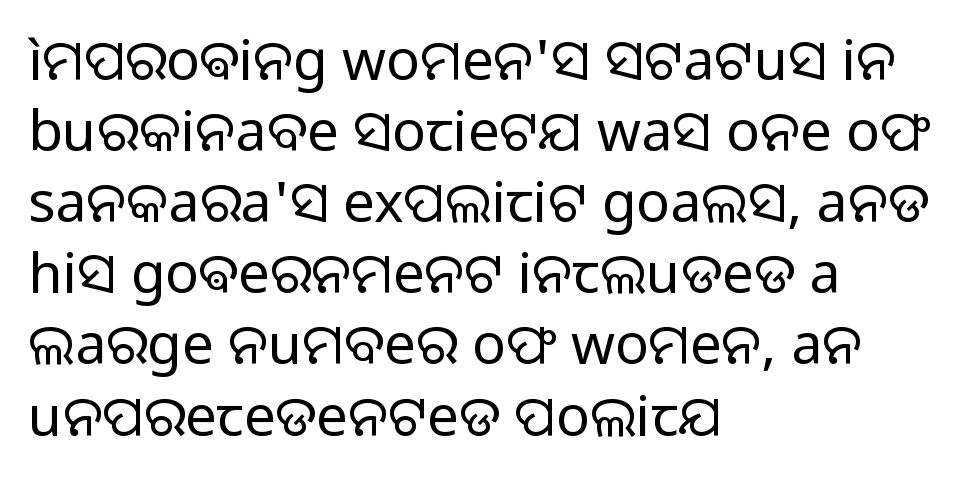
{"serif": "no", "italic": "no", "bold": "no", "weight": "regular", "width": "normal", "stroke_contrast": "low", "x_height": "medium", "monospaced": "no", "underline": "no", "align": "left", "line_spacing": "normal", "line_spacing_ratio": 1.27, "letter_spacing": "normal", "letter_spacing_em": 0.0, "glyph_px": 56}
